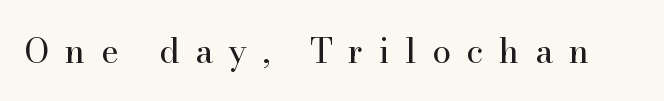
{"serif": "yes", "italic": "no", "bold": "no", "weight": "regular", "width": "normal", "stroke_contrast": "high", "x_height": "small", "monospaced": "no", "underline": "no", "letter_spacing": "wide", "letter_spacing_em": 0.46, "glyph_px": 34}
